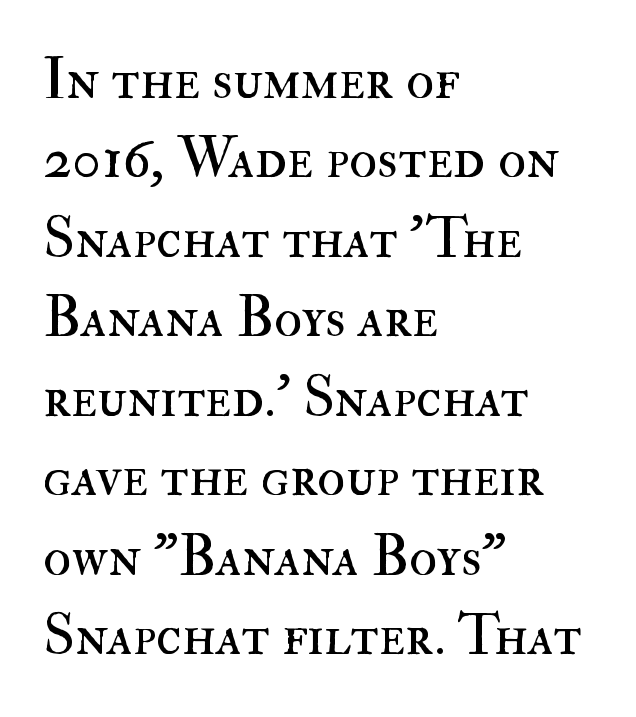
The image shows 58 px regular-weight type, upright; set left-aligned, normal line spacing (1.37x), normal letter spacing, not underlined; high stroke contrast and a small x-height.
